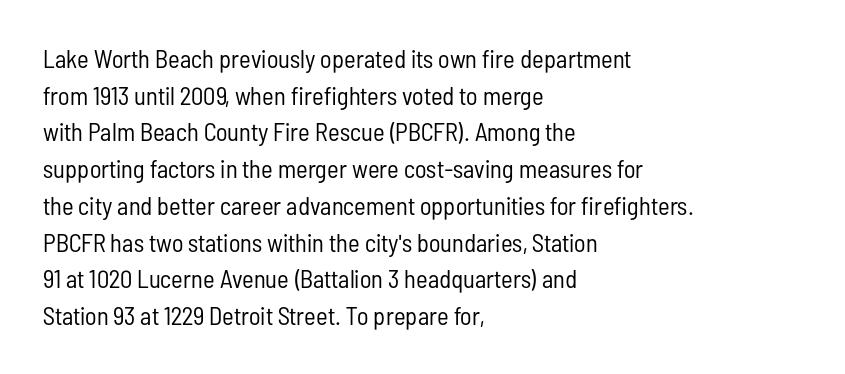
The image shows 25 px text type, upright; set left-aligned, normal line spacing (1.47x), normal letter spacing, not underlined.
